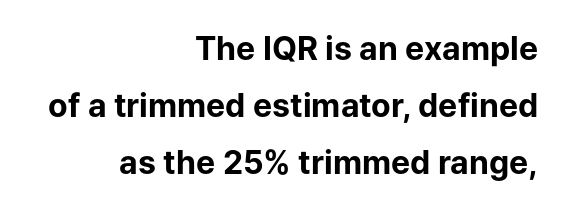
These lines stack with their right ends in a neat column. Has an underline been added? It has not. These lines are composed in type without serifs. Proportional: the letters do not fall into vertical columns. The letters sit at their default tracking, neither squeezed nor spread.
